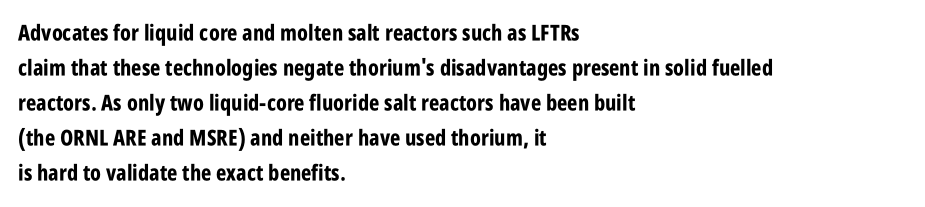
The image shows 22 px bold type, upright; set left-aligned, normal line spacing (1.59x), normal letter spacing, not underlined.
